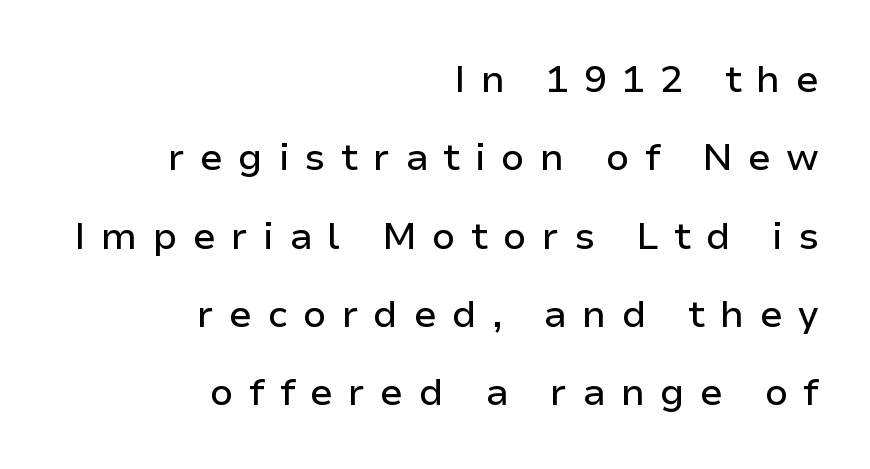
Teacher's note: observe the even right margin — that is flush-right alignment. The space directly below the letters is spotless. The face used here is a sans, in the tradition of grotesques and geometrics. The passage shown is typed in a proportional face where columns would drift.
